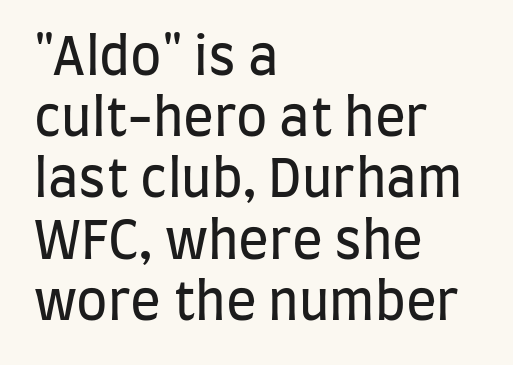
Note the varied advance widths — an 'i' is clearly narrower than an 'm'. Upright lettering throughout. Line beginnings align vertically; line endings do not. The area under the type is left untouched. No chunkiness to these letters — they're not bold. Tracking here is standard; glyphs follow each other at the usual distance.
